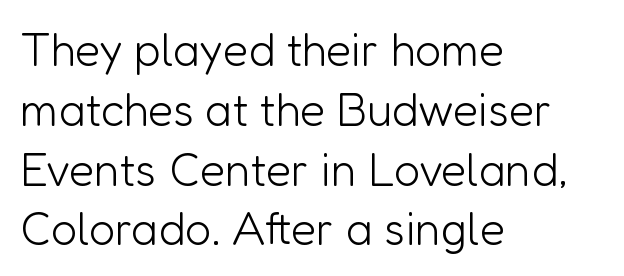
Q: Is the text bold? A: No.
Q: Is the text italic (slanted)? A: No, it is upright.
Q: Is the typeface a serif or a sans-serif typeface? A: Sans-serif.
Q: Is the text underlined? A: No.
Q: How is the paragraph aligned? A: Left-aligned.
Q: Is the spacing between letters normal or unusually wide? A: Normal.
Q: Is the spacing between lines tight, normal or loose? A: Normal.
Q: Width (condensed, normal, or wide)? A: Normal.
Q: Stroke contrast? A: Low.
Q: x-height? A: Medium.
Q: Monospaced? A: No.
